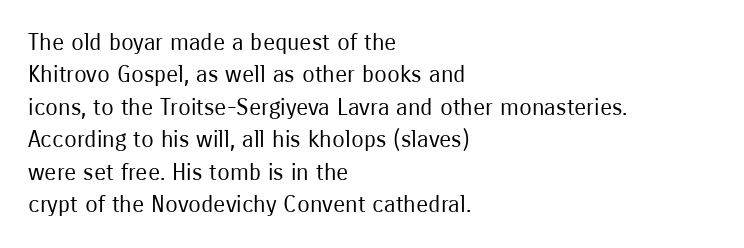
{"italic": "no", "bold": "no", "underline": "no", "align": "left", "line_spacing": "normal", "line_spacing_ratio": 1.41, "letter_spacing": "normal", "letter_spacing_em": 0.0, "glyph_px": 23}
